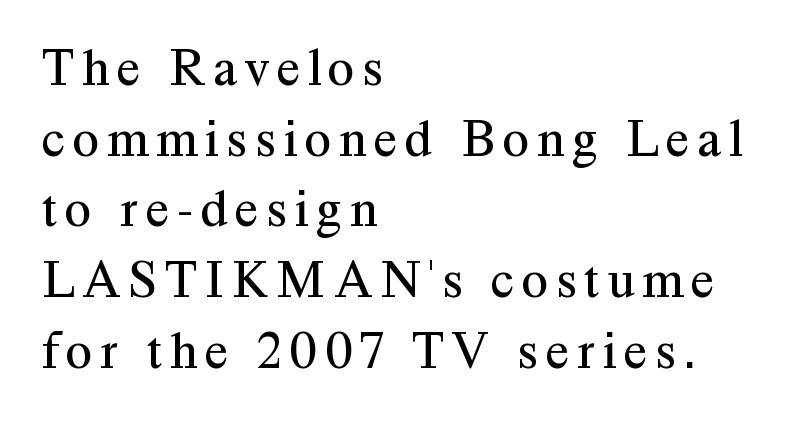
Q: Is the text bold? A: No.
Q: Is the text italic (slanted)? A: No, it is upright.
Q: Is the typeface a serif or a sans-serif typeface? A: Serif.
Q: Is the text underlined? A: No.
Q: How is the paragraph aligned? A: Left-aligned.
Q: Is the spacing between lines tight, normal or loose? A: Normal.
Q: Width (condensed, normal, or wide)? A: Normal.
Q: Stroke contrast? A: Medium.
Q: x-height? A: Medium.
Q: Monospaced? A: No.
